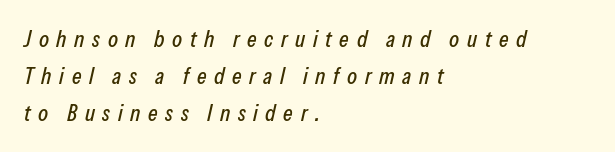
{"italic": "yes", "lean": "right", "slant_degrees": 13, "underline": "no", "align": "left", "line_spacing": "normal", "line_spacing_ratio": 1.6, "letter_spacing": "wide", "letter_spacing_em": 0.33, "glyph_px": 23}
